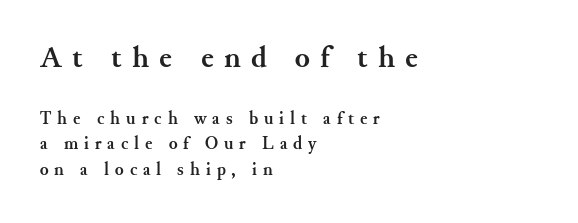
The first block has been scaled up relative to the second. Compared with a centered layout, this one pins lines to the left instead. Only glyphs here, with clear space below each row. In terms of weight, the rendering is a true, heavy bold.
